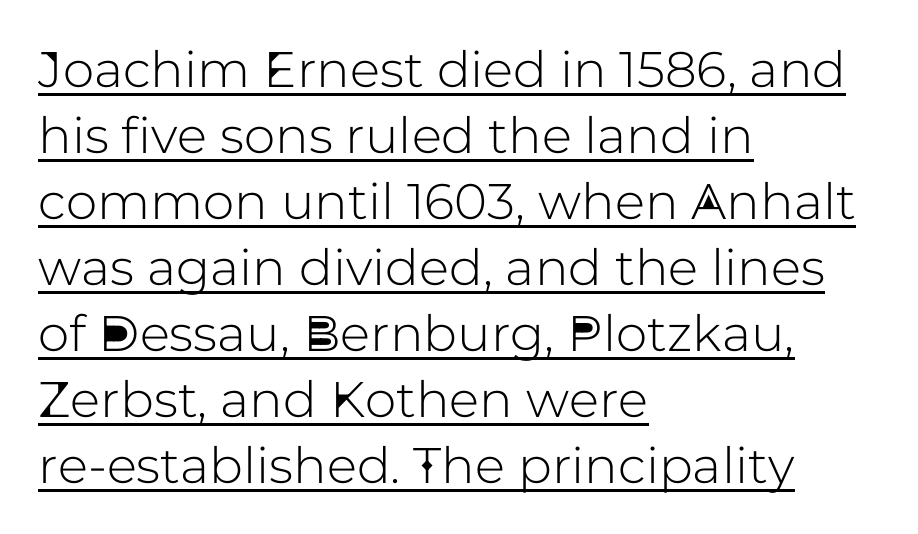
{"serif": "no", "italic": "no", "width": "normal", "stroke_contrast": "low", "x_height": "medium", "monospaced": "no", "underline": "yes", "align": "left", "line_spacing": "normal", "line_spacing_ratio": 1.32, "letter_spacing": "normal", "letter_spacing_em": 0.0, "glyph_px": 50}
